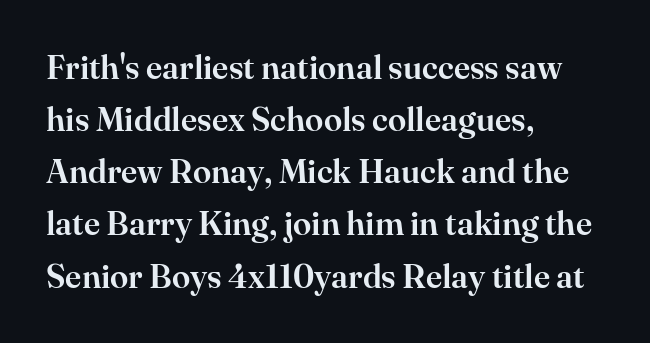
A typesetter would mark this as roman, not italic. Line beginnings align vertically; line endings do not. Honestly, the row spacing looks completely unremarkable. The letters carry serifs — small finishing strokes at the ends of their stems. Honestly, there is no underline to notice here at all.
